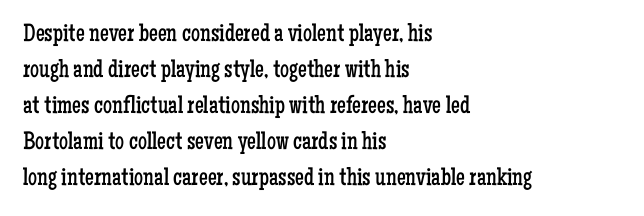
The image shows 25 px text type, upright; set left-aligned, normal line spacing (1.44x), normal letter spacing, not underlined.
